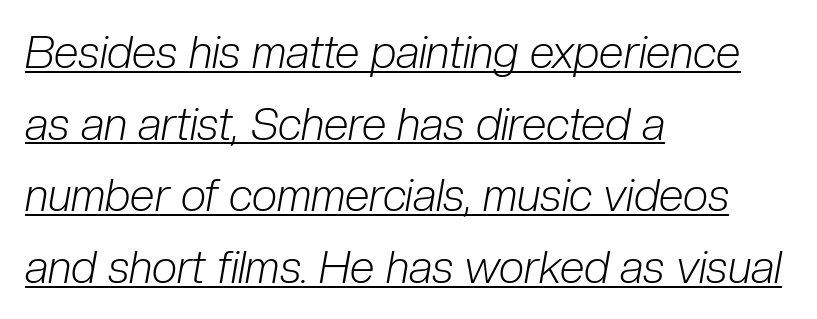
Compared with undecorated copy, this sample adds a rule below the words. Does the lettering tilt? It does — this is italic. Notice how descenders clear the ascenders below comfortably — that's standard leading. Each letter keeps its own natural width here, so spacing adapts to shape.
